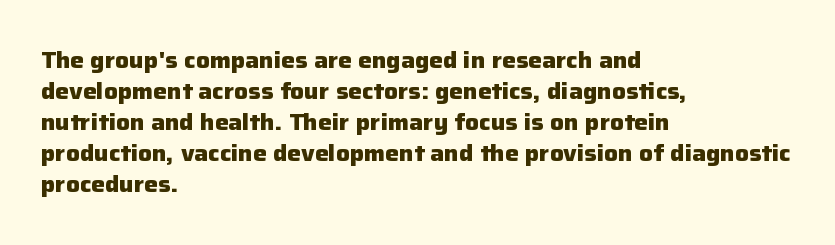
{"italic": "no", "bold": "yes", "underline": "no", "align": "left", "line_spacing": "normal", "line_spacing_ratio": 1.35, "letter_spacing": "normal", "letter_spacing_em": 0.0, "glyph_px": 23}
